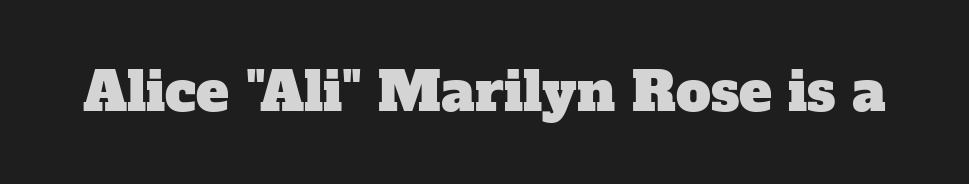
Q: Is the typeface a serif or a sans-serif typeface? A: Serif.
Q: Is the text underlined? A: No.
Q: Is the spacing between letters normal or unusually wide? A: Normal.
Q: Width (condensed, normal, or wide)? A: Normal.
Q: Stroke contrast? A: Low.
Q: x-height? A: Medium.
Q: Monospaced? A: No.
